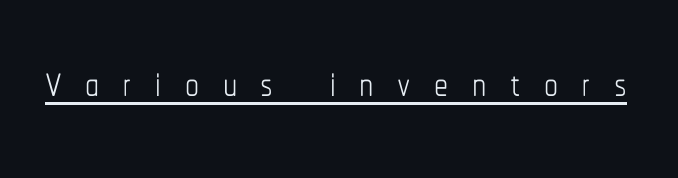
Q: Is the text bold? A: No.
Q: Is the text italic (slanted)? A: No, it is upright.
Q: Is the text underlined? A: Yes.
Q: Is the spacing between letters normal or unusually wide? A: Unusually wide.
Q: Width (condensed, normal, or wide)? A: Condensed.
Q: Stroke contrast? A: Low.
Q: x-height? A: Medium.
Q: Monospaced? A: No.
